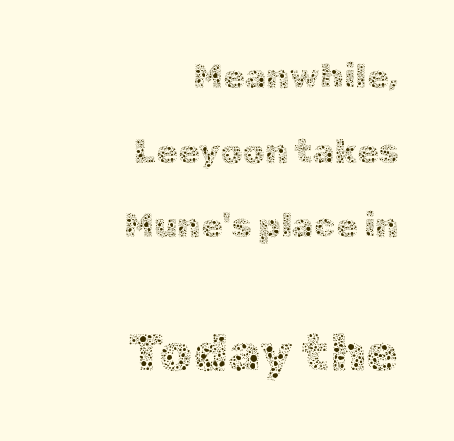
Q: Is the text bold? A: No.
Q: Is the text italic (slanted)? A: No, it is upright.
Q: Is the text underlined? A: No.
Q: How is the paragraph aligned? A: Right-aligned.
Q: Is the spacing between letters normal or unusually wide? A: Normal.
Q: Is the spacing between lines tight, normal or loose? A: Loose.
Q: Which block of text is set in a larger size, the first (top) or the second (bottom)? A: The second (bottom) one.
Q: Width (condensed, normal, or wide)? A: Normal.
Q: x-height? A: Medium.
Q: Monospaced? A: No.
